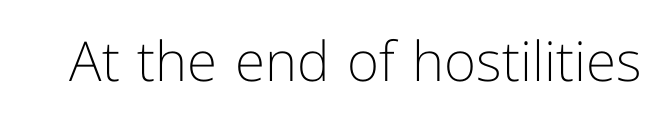
{"serif": "no", "italic": "no", "bold": "no", "weight": "light", "width": "normal", "stroke_contrast": "low", "x_height": "medium", "monospaced": "no", "underline": "no", "letter_spacing": "normal", "letter_spacing_em": 0.0, "glyph_px": 55}
